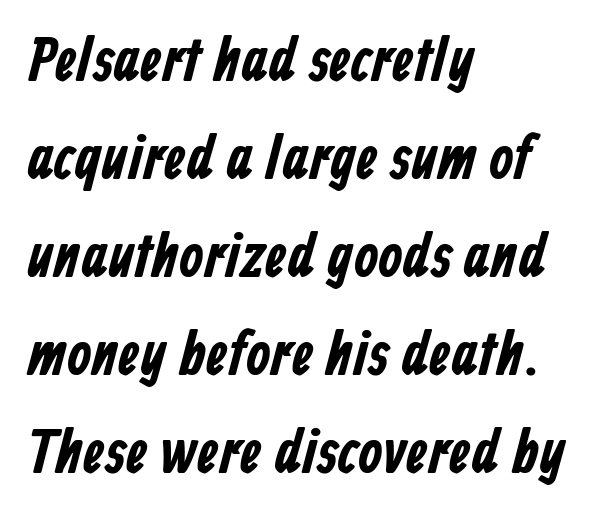
Q: Is the typeface a serif or a sans-serif typeface? A: Sans-serif.
Q: Is the text underlined? A: No.
Q: How is the paragraph aligned? A: Left-aligned.
Q: Is the spacing between letters normal or unusually wide? A: Normal.
Q: Is the spacing between lines tight, normal or loose? A: Normal.
Q: Width (condensed, normal, or wide)? A: Condensed.
Q: Stroke contrast? A: Low.
Q: x-height? A: Medium.
Q: Monospaced? A: No.
